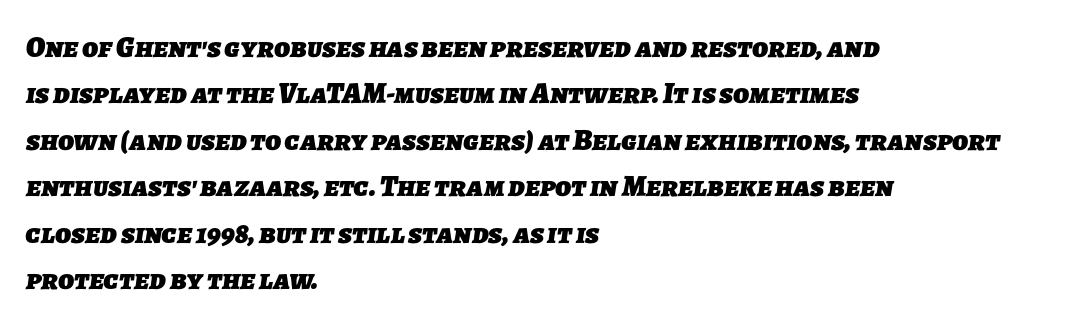
The image shows 30 px heavy sans-serif type; set left-aligned, normal line spacing (1.55x), normal letter spacing, not underlined; low stroke contrast and a medium x-height.
